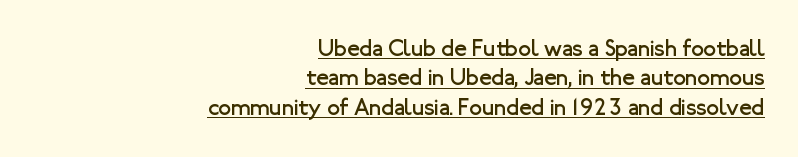
Here the glyphs are tracked normally, forming tight word shapes. The paragraph shown leans on its right margin. Each line of the rendering has a horizontal stroke beneath the glyphs. This block has exactly the height ordinary leading produces.
